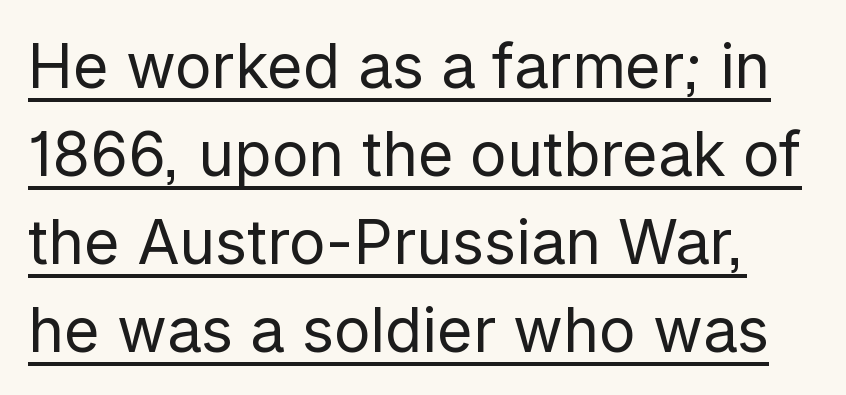
The image shows 61 px regular-weight sans-serif type, upright; set normal line spacing (1.44x), normal letter spacing, underlined; low stroke contrast and a medium x-height.
